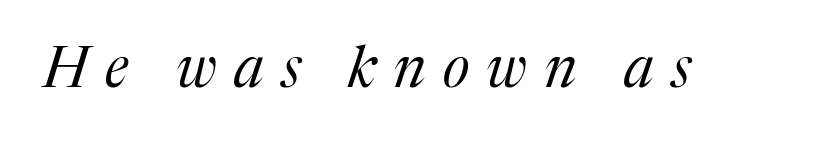
The image shows 57 px regular-weight serif type, italic (leaning right); set unusually wide letter spacing (+0.3 em), not underlined; medium stroke contrast and a medium x-height.
